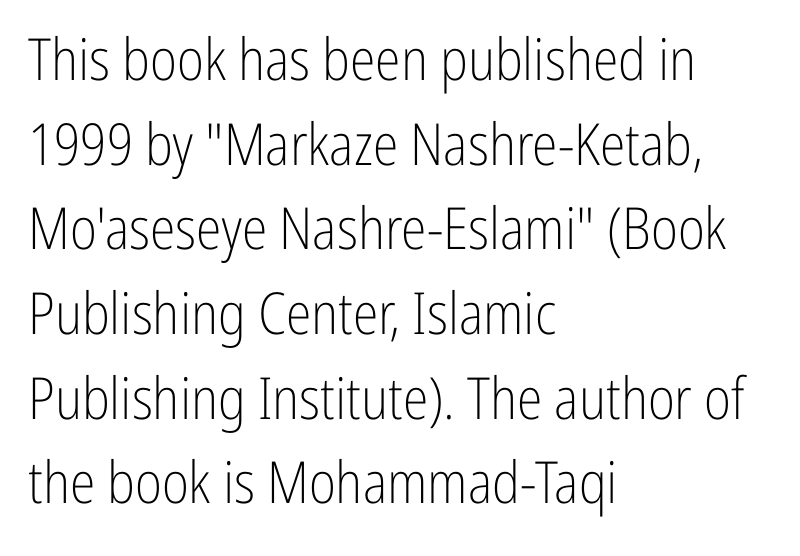
The image shows 58 px light, condensed sans-serif type, upright; set left-aligned, normal line spacing (1.46x), normal letter spacing, not underlined; low stroke contrast and a medium x-height.
